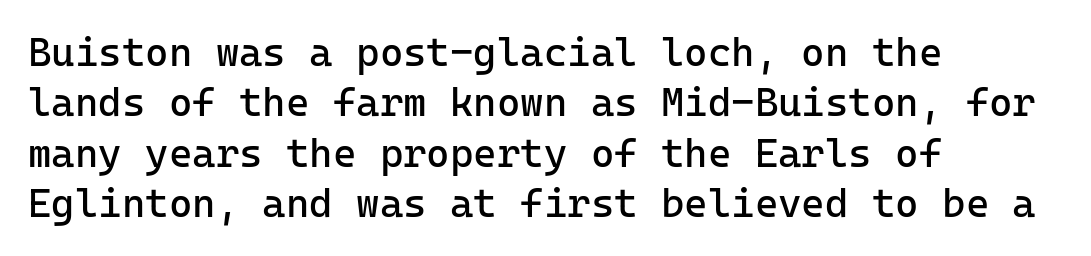
{"serif": "no", "italic": "no", "bold": "no", "weight": "regular", "width": "normal", "stroke_contrast": "low", "x_height": "medium", "monospaced": "yes", "underline": "no", "align": "left", "line_spacing": "normal", "line_spacing_ratio": 1.26, "letter_spacing": "normal", "letter_spacing_em": 0.0, "glyph_px": 40}
